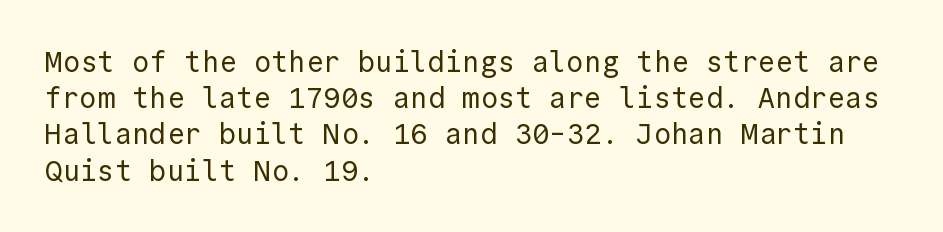
{"serif": "no", "italic": "no", "bold": "no", "weight": "regular", "width": "normal", "x_height": "medium", "monospaced": "yes", "underline": "no", "align": "left", "line_spacing": "normal", "line_spacing_ratio": 1.25, "letter_spacing": "normal", "letter_spacing_em": 0.0, "glyph_px": 29}
